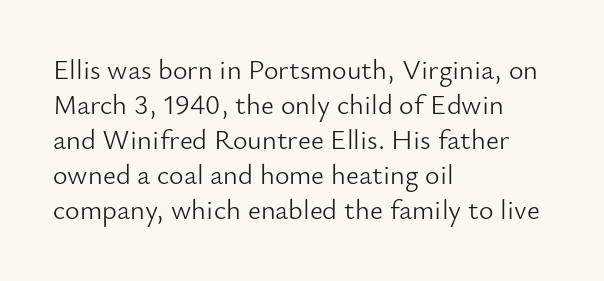
The image shows 28 px light sans-serif type, upright; set left-aligned, normal line spacing (1.25x), normal letter spacing, not underlined; low stroke contrast and a small x-height.
